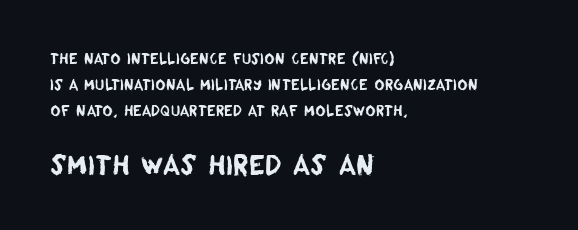
Q: Is the text underlined? A: No.
Q: How is the paragraph aligned? A: Left-aligned.
Q: Is the spacing between letters normal or unusually wide? A: Normal.
Q: Which block of text is set in a larger size, the first (top) or the second (bottom)? A: The second (bottom) one.
